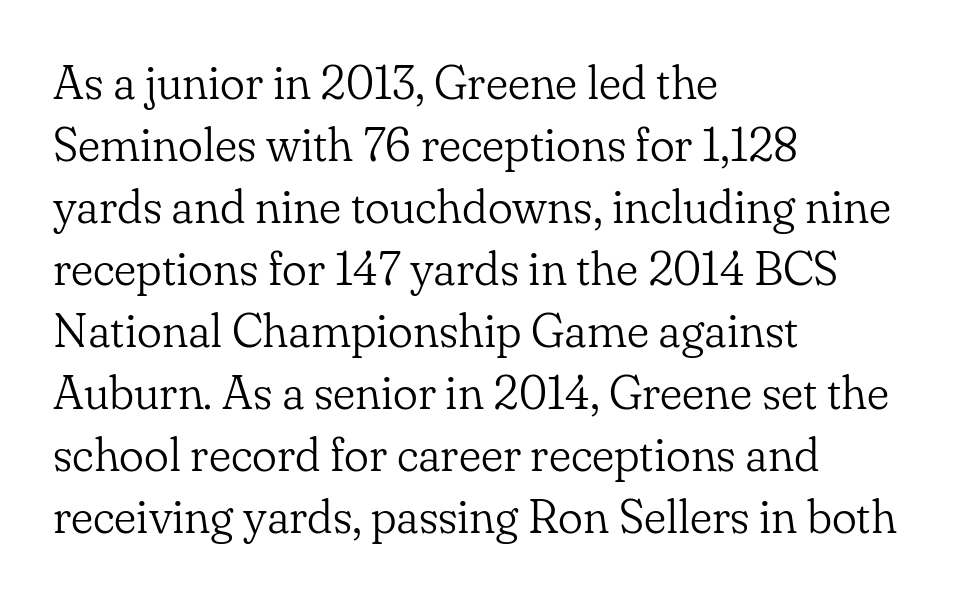
The image shows 47 px light serif type, upright; set left-aligned, normal line spacing (1.32x), normal letter spacing, not underlined; low stroke contrast and a small x-height.
